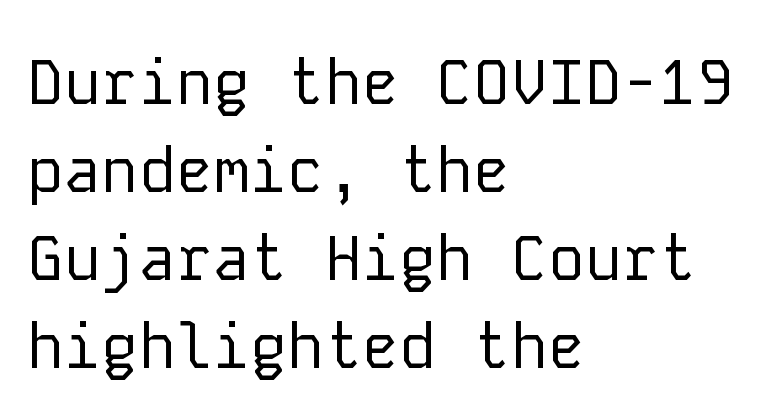
Q: Is the text bold? A: No.
Q: Is the text italic (slanted)? A: No, it is upright.
Q: Is the typeface a serif or a sans-serif typeface? A: Sans-serif.
Q: Is the text underlined? A: No.
Q: How is the paragraph aligned? A: Left-aligned.
Q: Is the spacing between letters normal or unusually wide? A: Normal.
Q: Is the spacing between lines tight, normal or loose? A: Normal.
Q: Width (condensed, normal, or wide)? A: Normal.
Q: Stroke contrast? A: Low.
Q: x-height? A: Medium.
Q: Monospaced? A: Yes.
